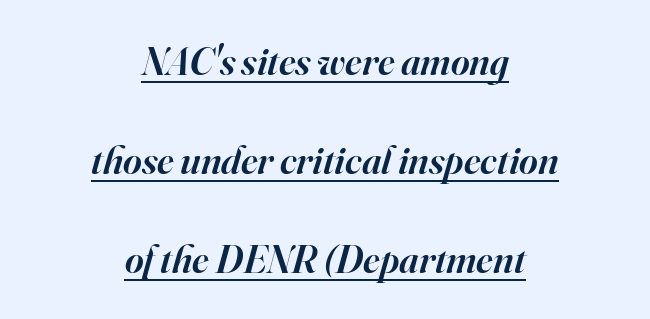
The image shows 40 px semibold serif type, italic (leaning right); set centered, loose line spacing (2.47x), normal letter spacing, underlined; high stroke contrast and a small x-height.
